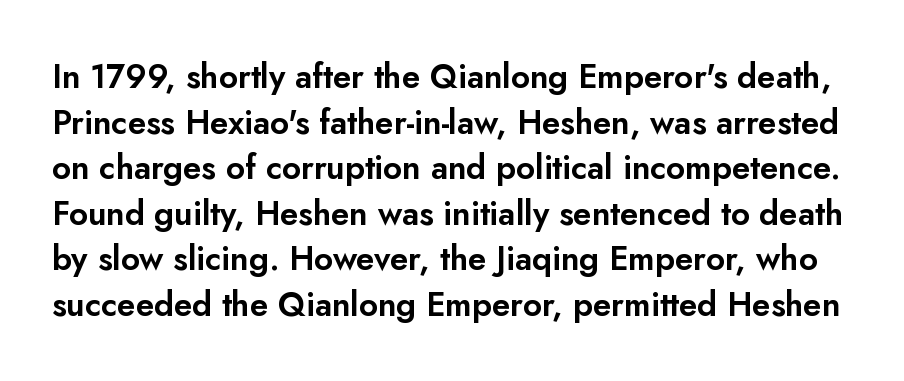
The image shows 33 px sans-serif type, upright; set normal line spacing (1.38x), normal letter spacing, not underlined; low stroke contrast and a small x-height.
